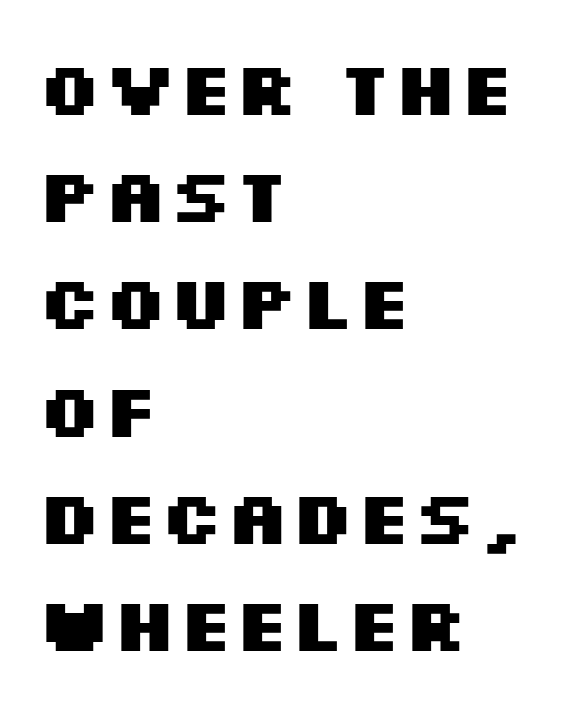
Q: Is the text bold? A: Yes.
Q: Is the text italic (slanted)? A: No, it is upright.
Q: Is the typeface a serif or a sans-serif typeface? A: Sans-serif.
Q: Is the text underlined? A: No.
Q: How is the paragraph aligned? A: Left-aligned.
Q: Is the spacing between letters normal or unusually wide? A: Normal.
Q: Is the spacing between lines tight, normal or loose? A: Normal.
Q: Width (condensed, normal, or wide)? A: Wide.
Q: Stroke contrast? A: Medium.
Q: x-height? A: Large.
Q: Monospaced? A: No.
